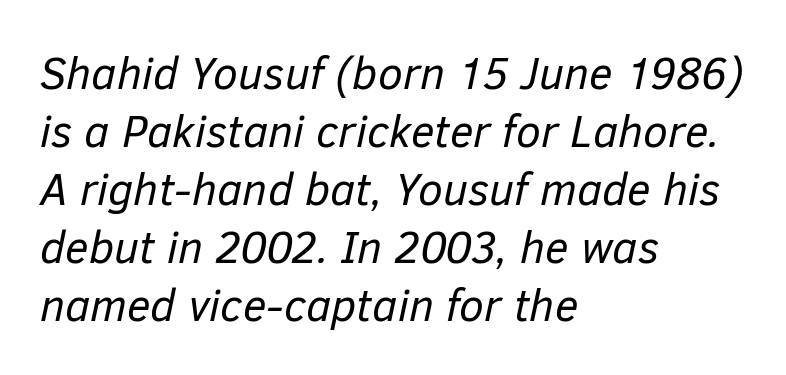
Varying glyph widths throughout — classic text-font behaviour. The typeface has the unassuming heft of standard copy or less. Horizontal bands of white between lines are of average thickness. Underline: absent.
